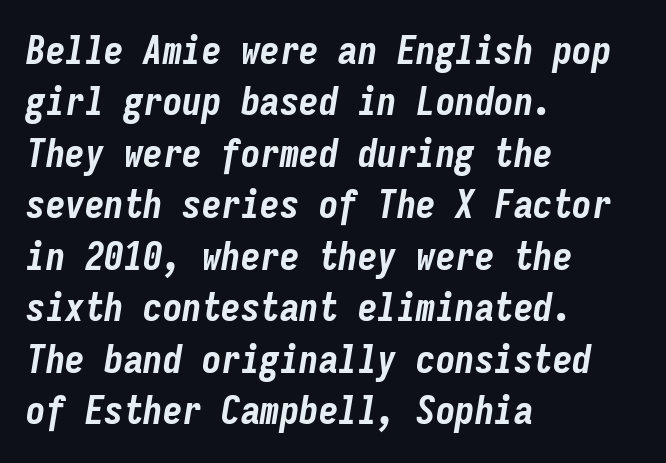
{"italic": "yes", "lean": "right", "slant_degrees": 9, "bold": "yes", "weight": "bold", "width": "condensed", "stroke_contrast": "low", "x_height": "medium", "monospaced": "yes", "underline": "no", "align": "left", "line_spacing": "normal", "line_spacing_ratio": 1.32, "letter_spacing": "normal", "letter_spacing_em": 0.0, "glyph_px": 39}
